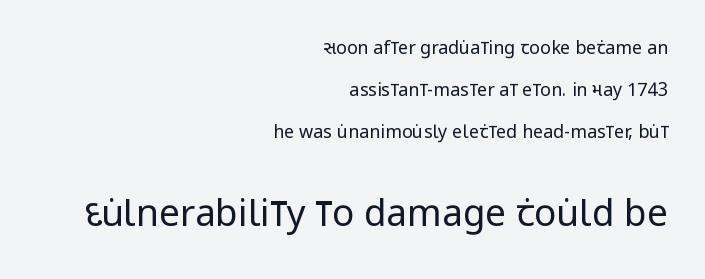
The leading is generous, giving the passage an open texture. Check where the strokes stop: nothing finishes them off — pure sans. Each word holds together tightly as a unit, with standard inter-letter gaps. Style check: upright. Beneath every word, the page is bare. The strokes carry an ordinary text weight at most.
